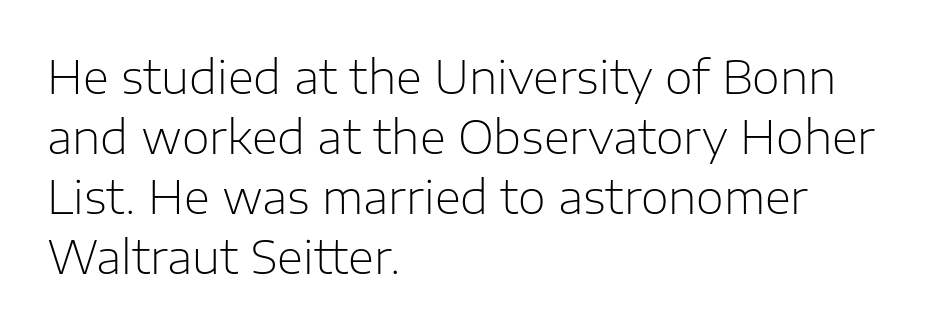
The image shows 45 px light sans-serif type, upright; set left-aligned, normal line spacing (1.33x), normal letter spacing, not underlined; low stroke contrast and a medium x-height.
